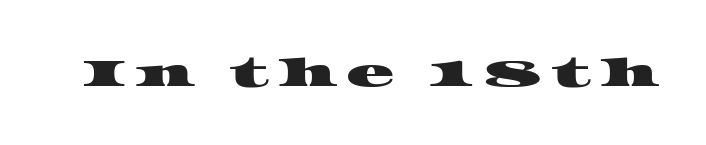
The image shows 40 px wide serif type; set unusually wide letter spacing (+0.22 em), not underlined; high stroke contrast and a large x-height.
